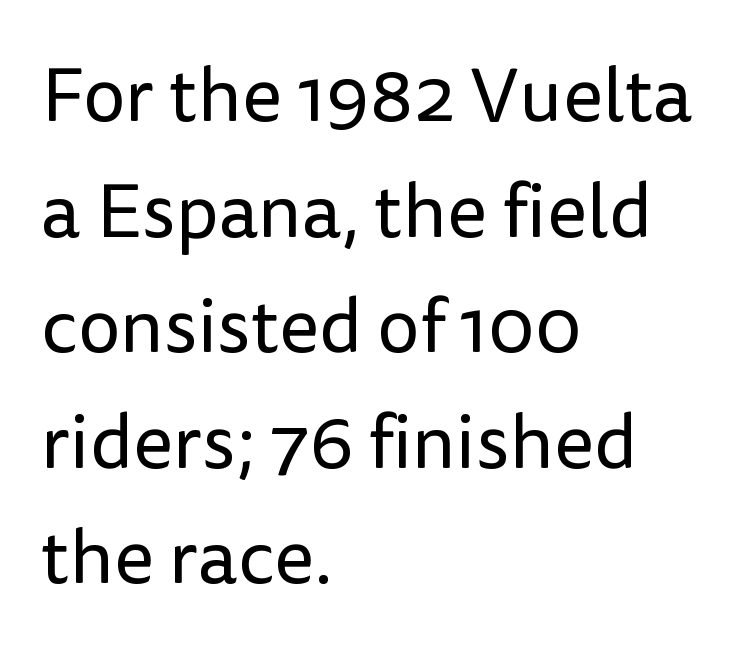
The image shows 76 px regular-weight sans-serif type, upright; set left-aligned, normal line spacing (1.52x), normal letter spacing, not underlined; low stroke contrast and a medium x-height.
